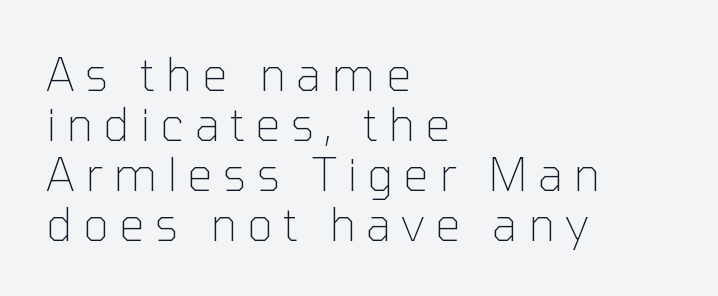
{"serif": "no", "italic": "no", "bold": "no", "weight": "thin", "width": "normal", "stroke_contrast": "low", "x_height": "medium", "monospaced": "no", "underline": "no", "align": "left", "line_spacing": "tight", "line_spacing_ratio": 1.11, "letter_spacing": "wide", "letter_spacing_em": 0.23, "glyph_px": 45}
